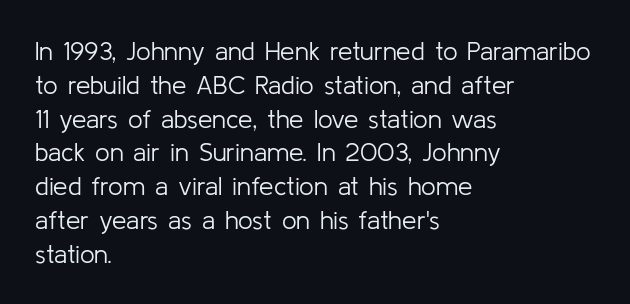
Descenders are the only things crossing below the line. Vertical strokes here are truly vertical. Compared with typical paragraphs, the rows here are spaced about the same. The setting favours the left margin, as ordinary paragraphs usually do.
